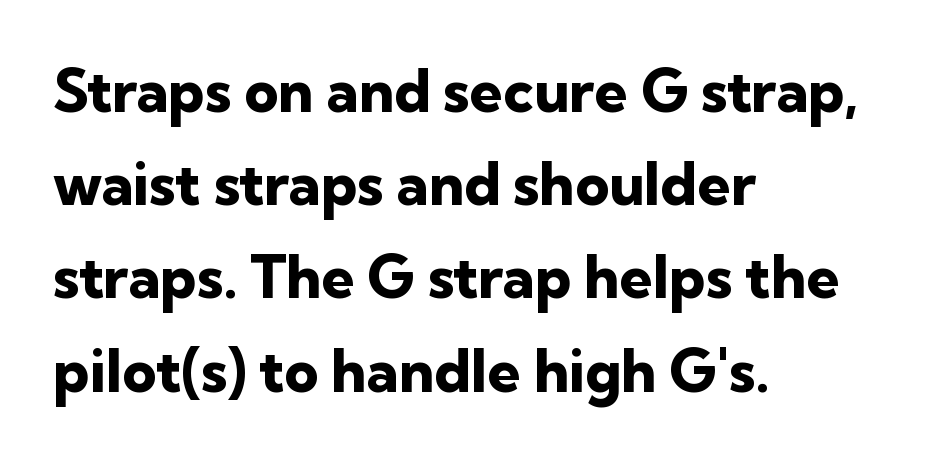
Leading matches the norm, producing a regular column. Beneath every word, the page is bare. A classic flush-left, rag-right setting is used for this passage. This sample uses an upright cut, with every glyph sitting square on the baseline.
